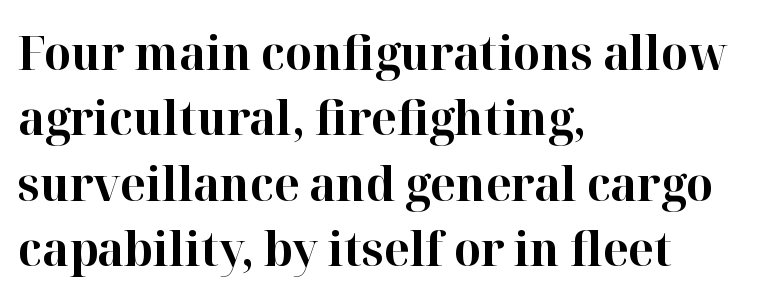
{"serif": "yes", "italic": "no", "bold": "yes", "weight": "bold", "width": "normal", "stroke_contrast": "high", "x_height": "medium", "monospaced": "no", "underline": "no", "align": "left", "line_spacing": "normal", "line_spacing_ratio": 1.36, "letter_spacing": "normal", "letter_spacing_em": 0.0, "glyph_px": 48}
